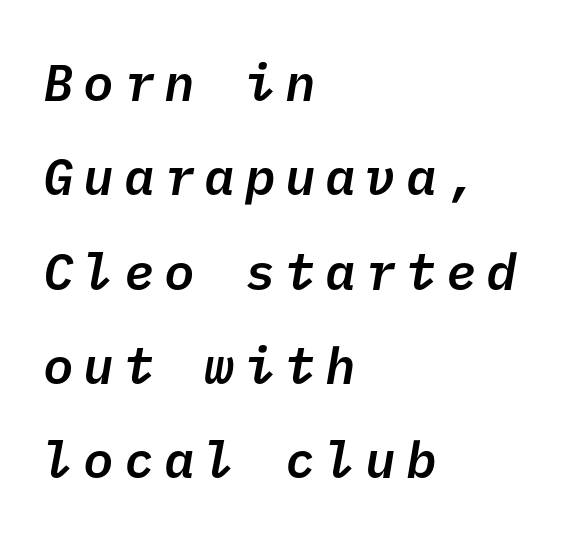
Nothing sits at the stroke ends, so this counts as sans-serif. Check under the words: just untouched page. Is the block centered? No — it sits flush against the left margin. The characters look somewhat weighty, a semibold short of true bold.
